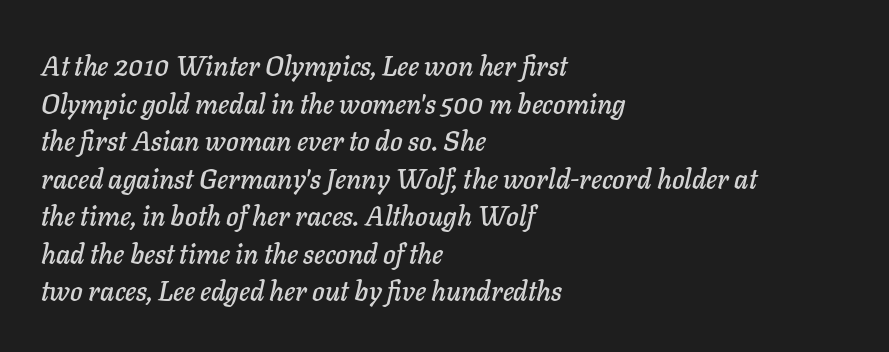
{"italic": "yes", "lean": "right", "slant_degrees": 11, "underline": "no", "align": "left", "line_spacing": "normal", "line_spacing_ratio": 1.39, "letter_spacing": "normal", "letter_spacing_em": 0.0, "glyph_px": 27}
